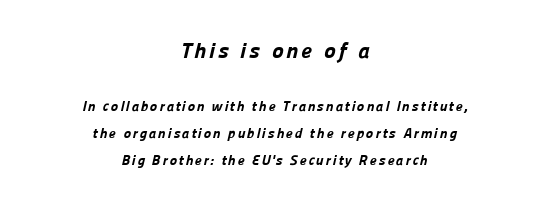
Q: Is the text bold? A: Yes.
Q: Is the text underlined? A: No.
Q: How is the paragraph aligned? A: Centered.
Q: Is the spacing between lines tight, normal or loose? A: Loose.
Q: Which block of text is set in a larger size, the first (top) or the second (bottom)? A: The first (top) one.
